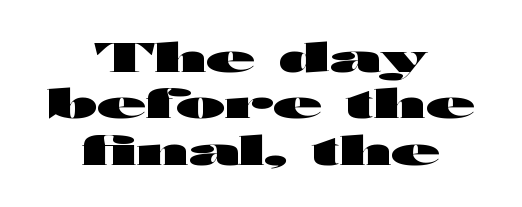
Q: Is the text bold? A: Yes.
Q: Is the text italic (slanted)? A: No, it is upright.
Q: Is the typeface a serif or a sans-serif typeface? A: Sans-serif.
Q: Is the text underlined? A: No.
Q: How is the paragraph aligned? A: Centered.
Q: Is the spacing between letters normal or unusually wide? A: Normal.
Q: Width (condensed, normal, or wide)? A: Wide.
Q: Stroke contrast? A: High.
Q: x-height? A: Medium.
Q: Monospaced? A: No.
